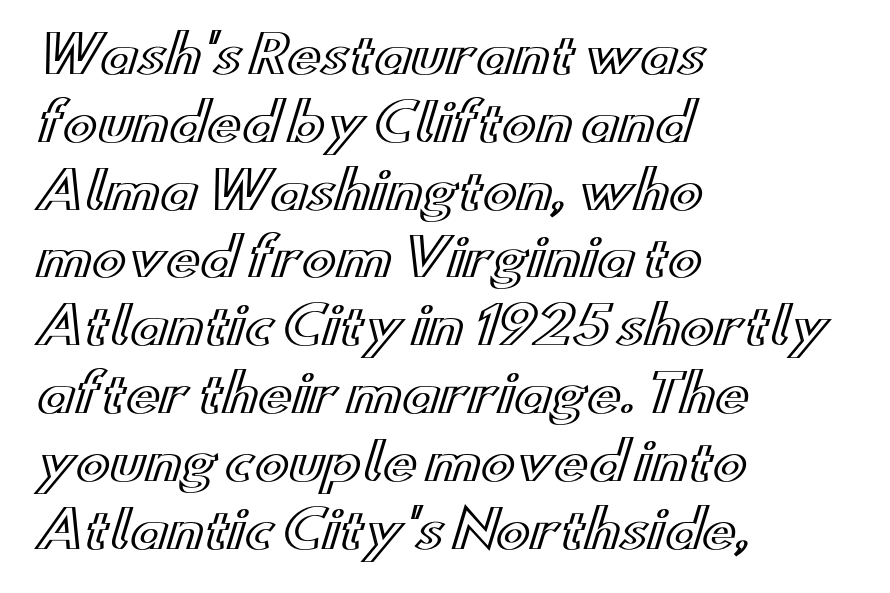
The line texture is even and compact thanks to regular tracking. The words here are not underlined. Regular leading. If you drew a ruler down the left edge, every line would touch it.
